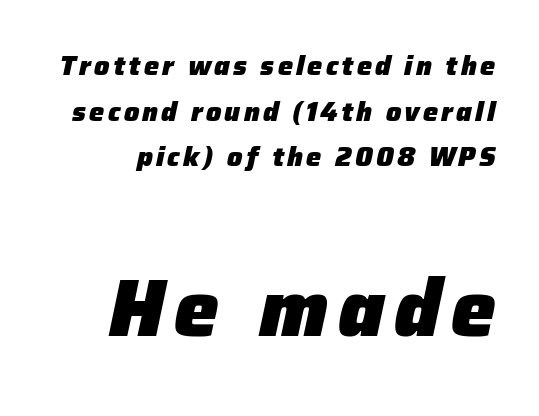
The second block has been scaled up relative to the first. This rendering features lettering with no underline. Looks like regular typesetting: each glyph gets only the width it needs. Reading down the column, the eye jumps a familiar distance to each next line.
